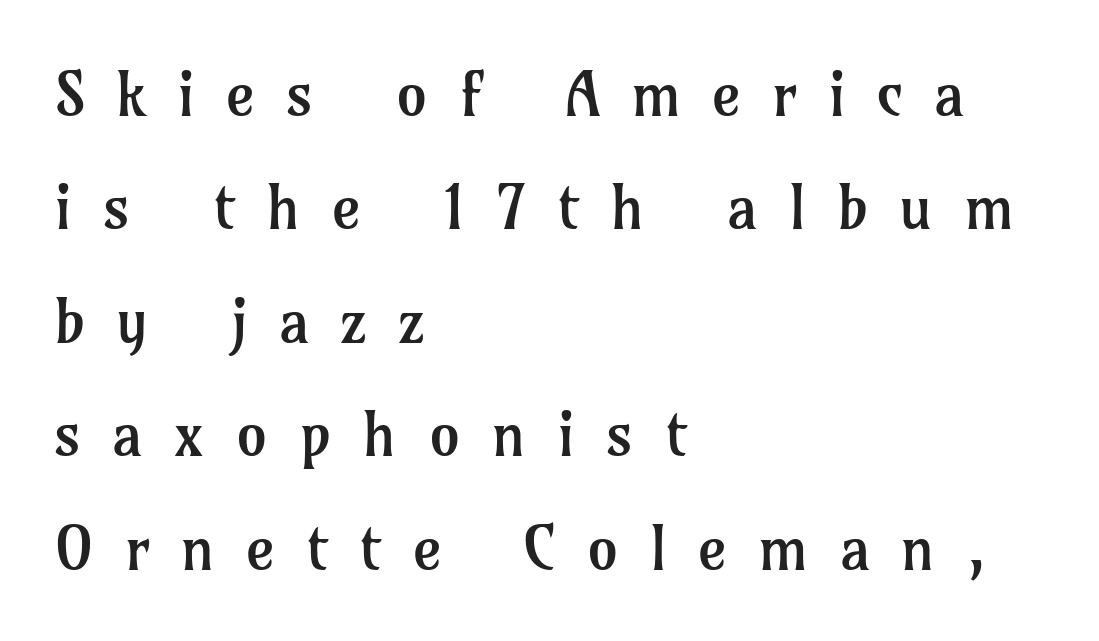
{"serif": "yes", "italic": "no", "bold": "no", "weight": "regular", "width": "normal", "stroke_contrast": "low", "x_height": "medium", "monospaced": "no", "underline": "no", "align": "left", "line_spacing_ratio": 1.83, "letter_spacing": "wide", "letter_spacing_em": 0.5, "glyph_px": 62}
